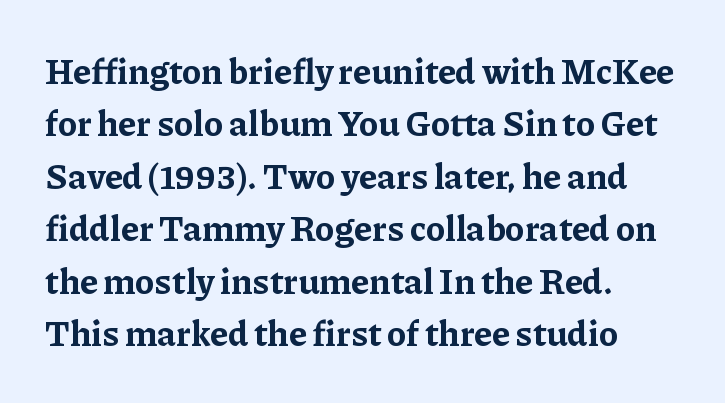
{"serif": "yes", "italic": "no", "bold": "yes", "weight": "bold", "width": "normal", "stroke_contrast": "low", "x_height": "medium", "monospaced": "no", "underline": "no", "align": "left", "line_spacing": "normal", "line_spacing_ratio": 1.5, "letter_spacing": "normal", "letter_spacing_em": 0.0, "glyph_px": 35}
